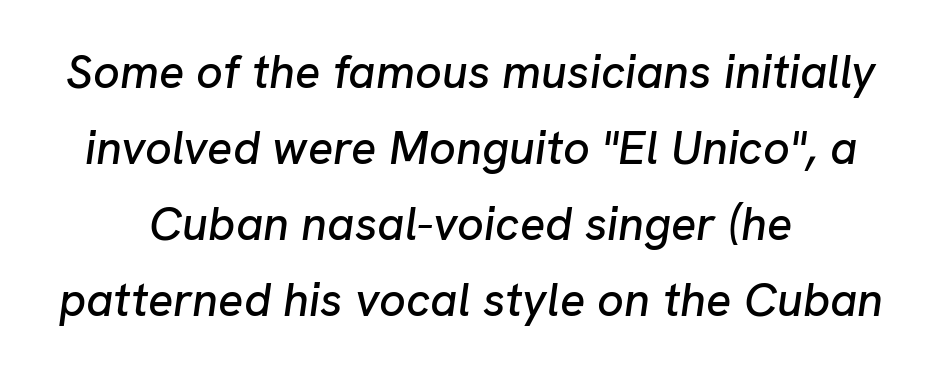
{"italic": "yes", "lean": "right", "slant_degrees": 8, "width": "normal", "stroke_contrast": "low", "x_height": "medium", "monospaced": "no", "underline": "no", "align": "center", "line_spacing": "normal", "line_spacing_ratio": 1.62, "letter_spacing": "normal", "letter_spacing_em": 0.0, "glyph_px": 47}
